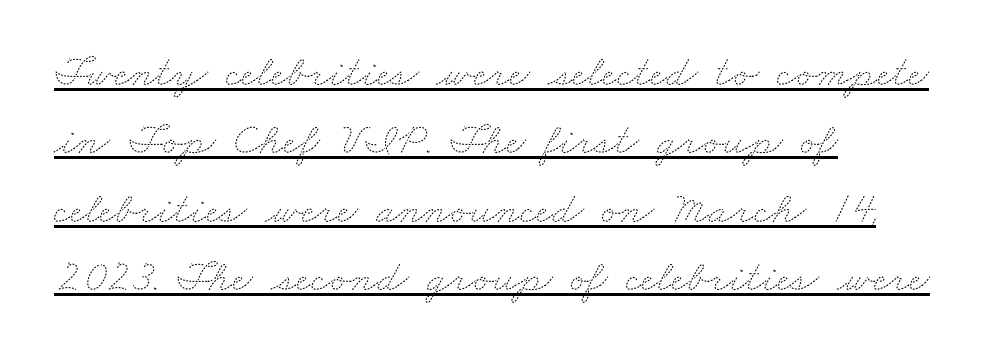
Q: Is the text bold? A: No.
Q: Is the text underlined? A: Yes.
Q: How is the paragraph aligned? A: Left-aligned.
Q: Is the spacing between letters normal or unusually wide? A: Normal.
Q: Is the spacing between lines tight, normal or loose? A: Normal.
Q: Width (condensed, normal, or wide)? A: Wide.
Q: Stroke contrast? A: Medium.
Q: x-height? A: Small.
Q: Monospaced? A: No.
